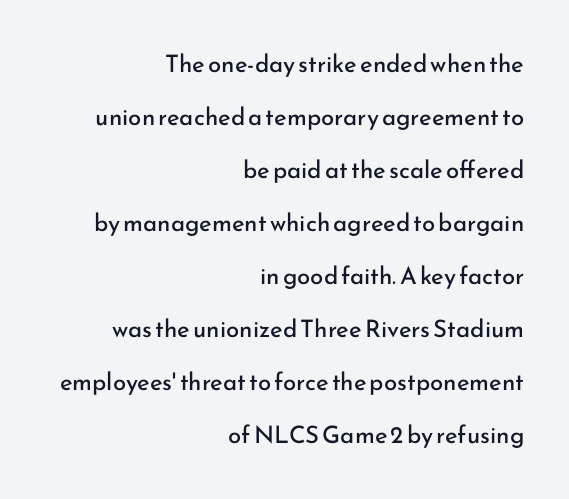
The font sits on the lighter half of the weight spectrum, regular included. Whoever set this chose breathing room over compactness in the vertical rhythm. The line texture is even and compact thanks to regular tracking. The rag falls on the left side of this text block. The space directly below the letters is spotless.
